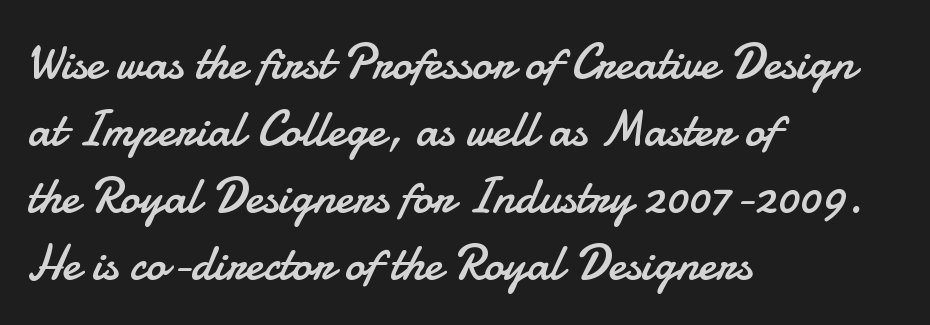
Leading: standard. Is the stroke heavy? The answer is a plain regular-or-lighter. Bare-footed words on every line. To sum up the face: it is a sans, with no serifs. Alignment: flush left.
